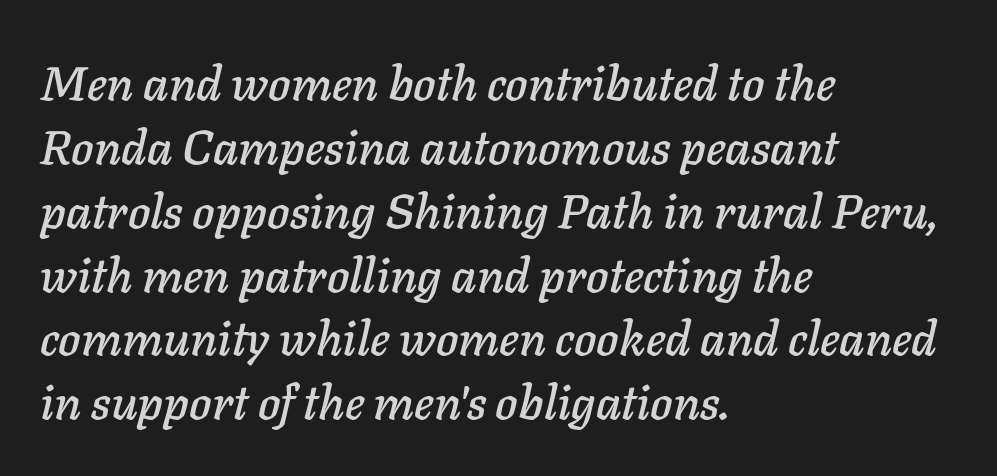
The image shows 48 px text type, italic (leaning right); set left-aligned, normal line spacing (1.33x), normal letter spacing, not underlined; low stroke contrast and a medium x-height.
